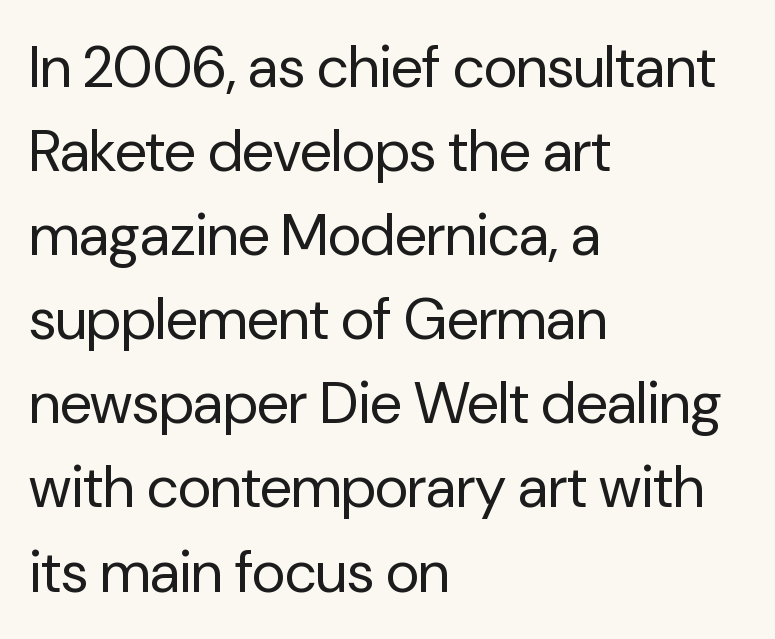
Q: Is the text bold? A: No.
Q: Is the text italic (slanted)? A: No, it is upright.
Q: Is the typeface a serif or a sans-serif typeface? A: Sans-serif.
Q: Is the text underlined? A: No.
Q: How is the paragraph aligned? A: Left-aligned.
Q: Is the spacing between letters normal or unusually wide? A: Normal.
Q: Is the spacing between lines tight, normal or loose? A: Normal.
Q: Width (condensed, normal, or wide)? A: Normal.
Q: Stroke contrast? A: Low.
Q: x-height? A: Medium.
Q: Monospaced? A: No.
